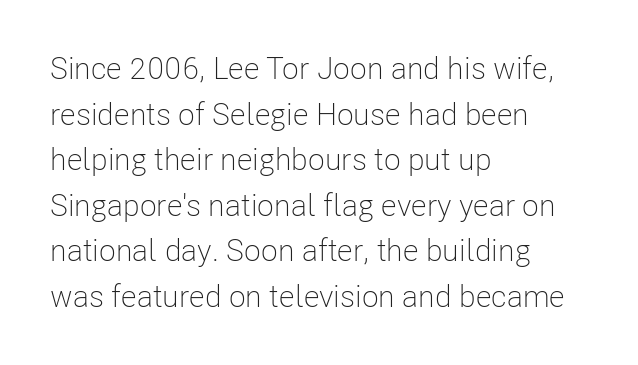
Q: Is the text bold? A: No.
Q: Is the text italic (slanted)? A: No, it is upright.
Q: Is the typeface a serif or a sans-serif typeface? A: Sans-serif.
Q: Is the text underlined? A: No.
Q: How is the paragraph aligned? A: Left-aligned.
Q: Is the spacing between letters normal or unusually wide? A: Normal.
Q: Is the spacing between lines tight, normal or loose? A: Normal.
Q: Width (condensed, normal, or wide)? A: Condensed.
Q: Stroke contrast? A: Low.
Q: x-height? A: Medium.
Q: Monospaced? A: No.
